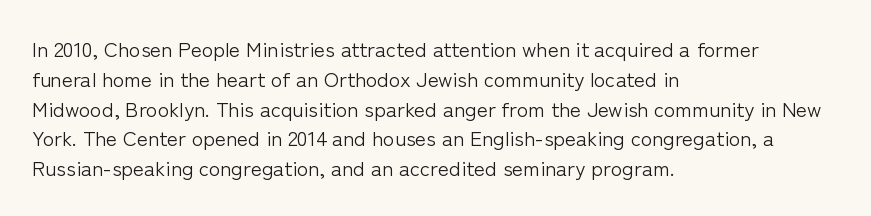
Quick note: interline space is typical. Nothing unusual about the tracking: characters are spaced as the font intends. Unmarked baselines from the first word to the last. No italicization has been applied; the sample stays upright.
